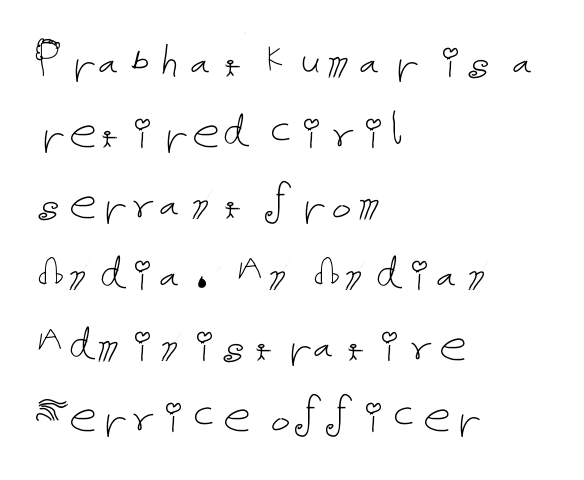
Q: Is the text bold? A: No.
Q: Is the text italic (slanted)? A: No, it is upright.
Q: Is the text underlined? A: No.
Q: How is the paragraph aligned? A: Left-aligned.
Q: Is the spacing between letters normal or unusually wide? A: Normal.
Q: Is the spacing between lines tight, normal or loose? A: Normal.
Q: Width (condensed, normal, or wide)? A: Normal.
Q: Stroke contrast? A: Low.
Q: x-height? A: Medium.
